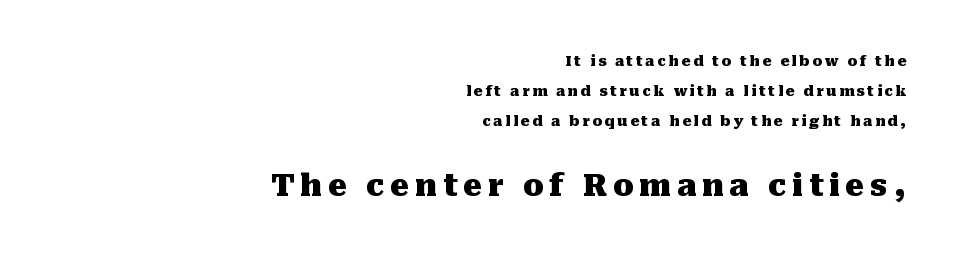
{"serif": "yes", "italic": "no", "bold": "yes", "weight": "heavy", "width": "normal", "stroke_contrast": "medium", "x_height": "medium", "monospaced": "no", "underline": "no", "align": "right", "line_spacing": "loose", "line_spacing_ratio": 2.16, "larger_block": "second", "size_ratio": 2.14, "glyph_px": 30}
